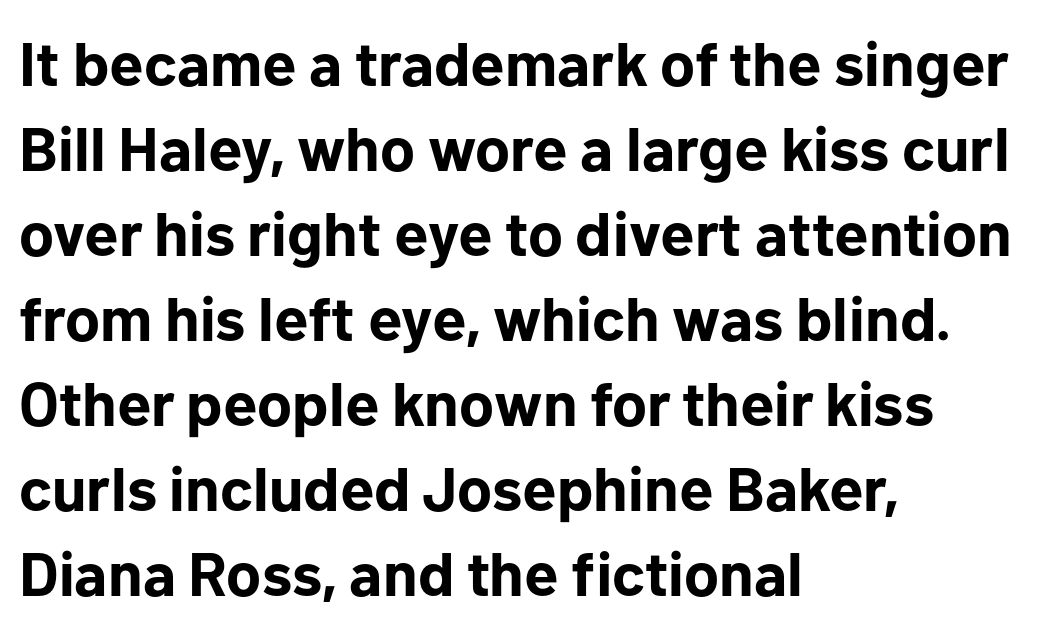
{"serif": "no", "italic": "no", "bold": "yes", "weight": "bold", "width": "normal", "stroke_contrast": "low", "x_height": "medium", "monospaced": "no", "underline": "no", "align": "left", "line_spacing": "normal", "line_spacing_ratio": 1.37, "letter_spacing": "normal", "letter_spacing_em": 0.0, "glyph_px": 62}
